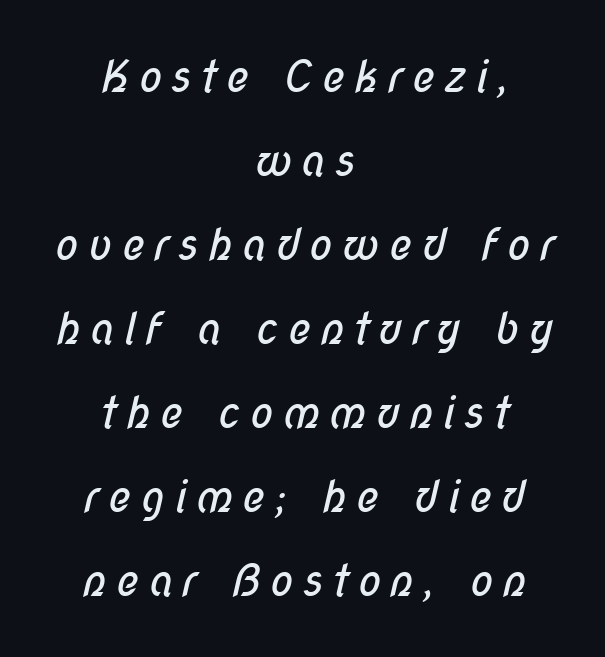
{"serif": "no", "bold": "no", "weight": "regular", "width": "condensed", "stroke_contrast": "low", "x_height": "medium", "monospaced": "no", "underline": "no", "align": "center", "line_spacing": "loose", "line_spacing_ratio": 1.91, "glyph_px": 44}
